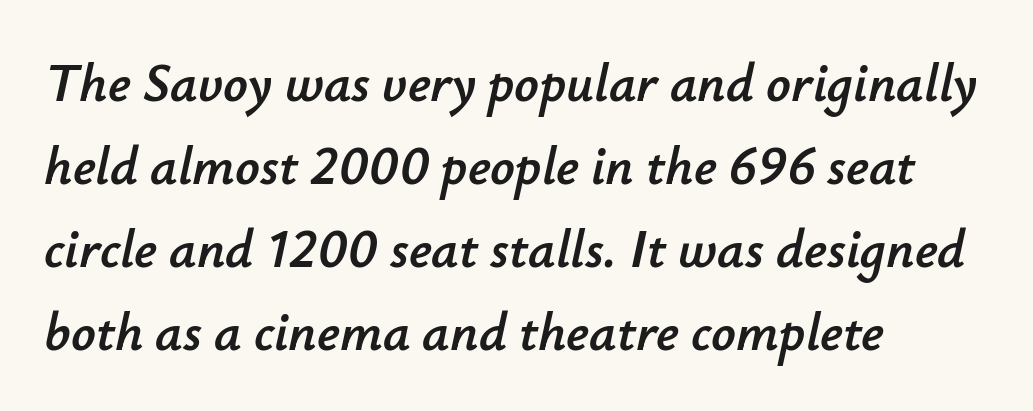
Q: Is the text italic (slanted)? A: Yes, it leans right by about 12 degrees.
Q: Is the text underlined? A: No.
Q: How is the paragraph aligned? A: Left-aligned.
Q: Is the spacing between letters normal or unusually wide? A: Normal.
Q: Is the spacing between lines tight, normal or loose? A: Normal.
Q: Width (condensed, normal, or wide)? A: Normal.
Q: Stroke contrast? A: Low.
Q: x-height? A: Small.
Q: Monospaced? A: No.
